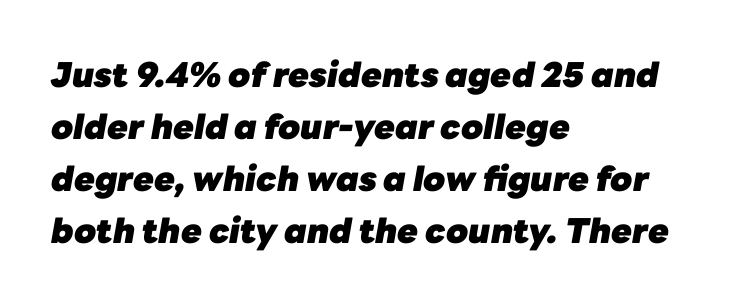
{"italic": "yes", "lean": "right", "slant_degrees": 10, "bold": "yes", "weight": "heavy", "width": "normal", "stroke_contrast": "low", "x_height": "medium", "monospaced": "no", "underline": "no", "align": "left", "line_spacing": "normal", "line_spacing_ratio": 1.53, "letter_spacing": "normal", "letter_spacing_em": 0.0, "glyph_px": 34}
